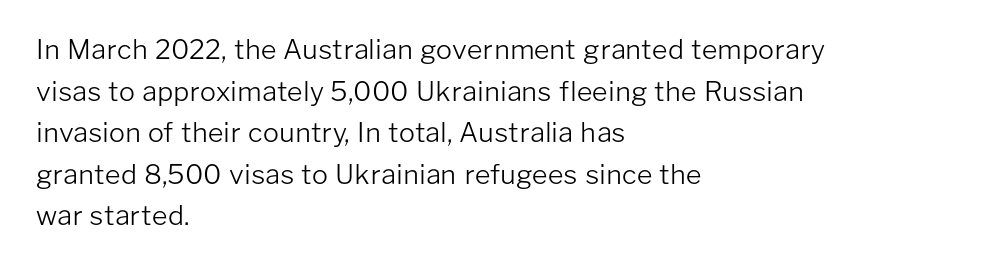
{"italic": "no", "bold": "no", "underline": "no", "align": "left", "line_spacing": "normal", "line_spacing_ratio": 1.54, "letter_spacing": "normal", "letter_spacing_em": 0.0, "glyph_px": 27}
